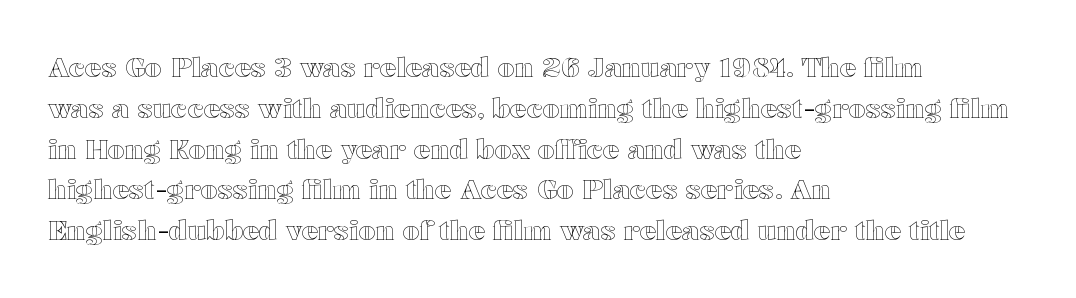
The typography opts for an upright posture over an oblique one. Descenders hang freely into open space. The rag falls on the right side of this text block. No extra tracking has been applied to these lines. Does the leading feel generous? No, just average.
